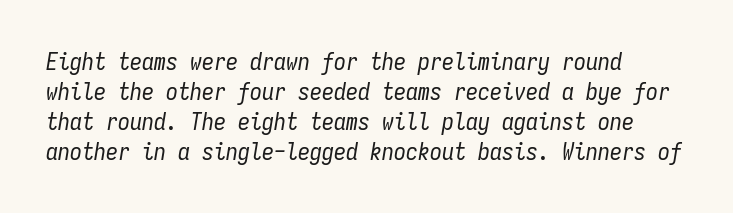
The image shows 24 px text type, italic (leaning right); set left-aligned, normal line spacing (1.25x), normal letter spacing, not underlined.
